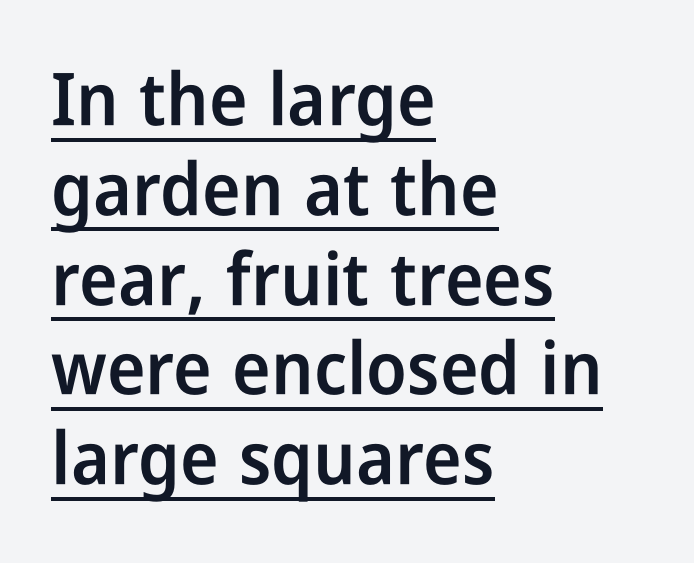
Q: Is the text bold? A: Semi-bold.
Q: Is the text italic (slanted)? A: No, it is upright.
Q: Is the typeface a serif or a sans-serif typeface? A: Sans-serif.
Q: Is the text underlined? A: Yes.
Q: How is the paragraph aligned? A: Left-aligned.
Q: Is the spacing between letters normal or unusually wide? A: Normal.
Q: Width (condensed, normal, or wide)? A: Condensed.
Q: Stroke contrast? A: Low.
Q: x-height? A: Medium.
Q: Monospaced? A: No.
